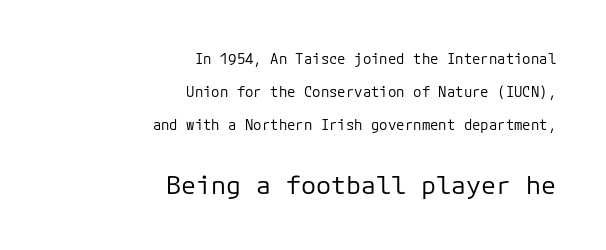
Q: Is the text bold? A: No.
Q: Is the text italic (slanted)? A: No, it is upright.
Q: Is the text underlined? A: No.
Q: How is the paragraph aligned? A: Right-aligned.
Q: Is the spacing between letters normal or unusually wide? A: Normal.
Q: Is the spacing between lines tight, normal or loose? A: Loose.
Q: Which block of text is set in a larger size, the first (top) or the second (bottom)? A: The second (bottom) one.
